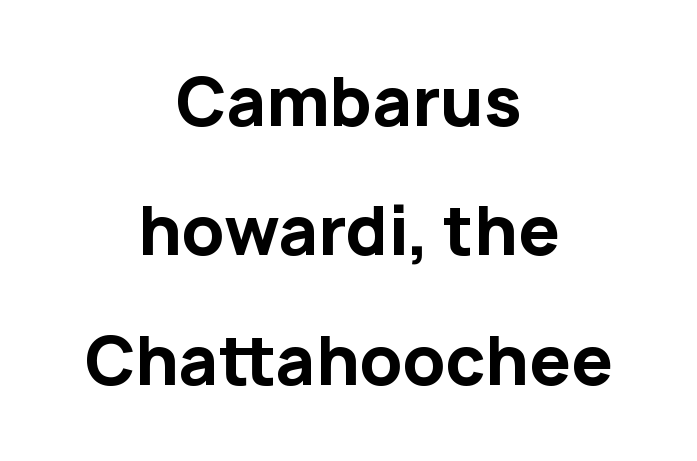
The type sits square on the baseline with zero lean. Weight check: bold — yes, fully. If you folded the block vertically in half, each line would mirror itself in length. The letterforms sit shoulder to shoulder at normal distance. Nope, no serifs anywhere on these letters. Varying glyph widths throughout — classic text-font behaviour.
